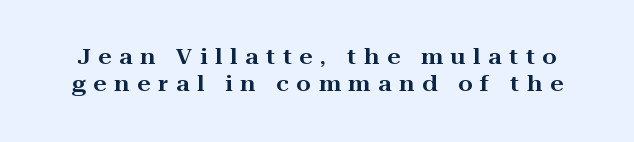
The lettering holds an erect, upright posture throughout. In terms of letterspacing, this is a distinctly airy, spread setting. The words here are not underlined. Notice how descenders clear the ascenders below comfortably — that's standard leading.
